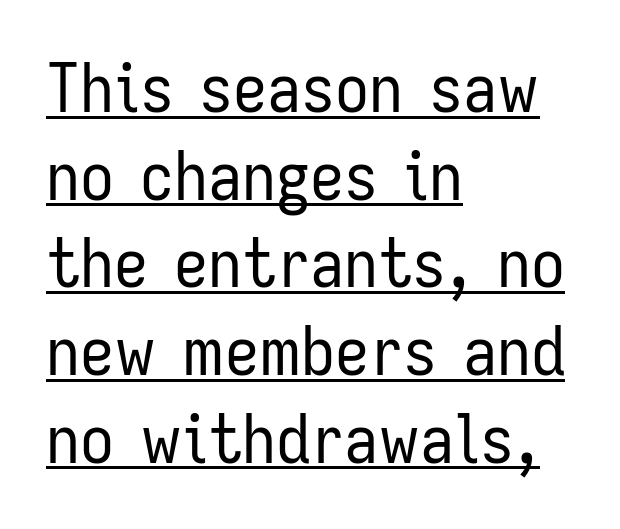
This block has exactly the height ordinary leading produces. Each word holds together tightly as a unit, with standard inter-letter gaps. Observe the absence of serifs on each vertical stroke in this sample. The face used here is proportionally spaced, like ordinary book or web type. Does a line run under the words? Yes, clearly. The letterforms sit at book weight or below.
